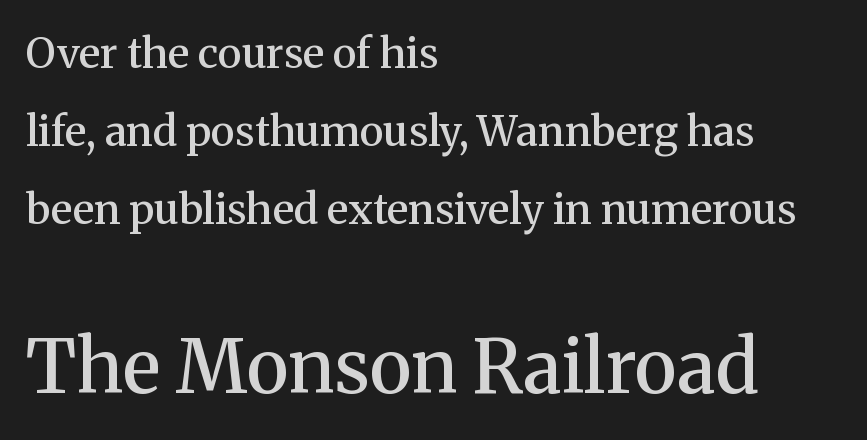
Q: Is the text bold? A: Semi-bold.
Q: Is the text italic (slanted)? A: No, it is upright.
Q: Is the typeface a serif or a sans-serif typeface? A: Serif.
Q: Is the text underlined? A: No.
Q: How is the paragraph aligned? A: Left-aligned.
Q: Is the spacing between letters normal or unusually wide? A: Normal.
Q: Which block of text is set in a larger size, the first (top) or the second (bottom)? A: The second (bottom) one.
Q: Width (condensed, normal, or wide)? A: Normal.
Q: Stroke contrast? A: Medium.
Q: x-height? A: Medium.
Q: Monospaced? A: No.
